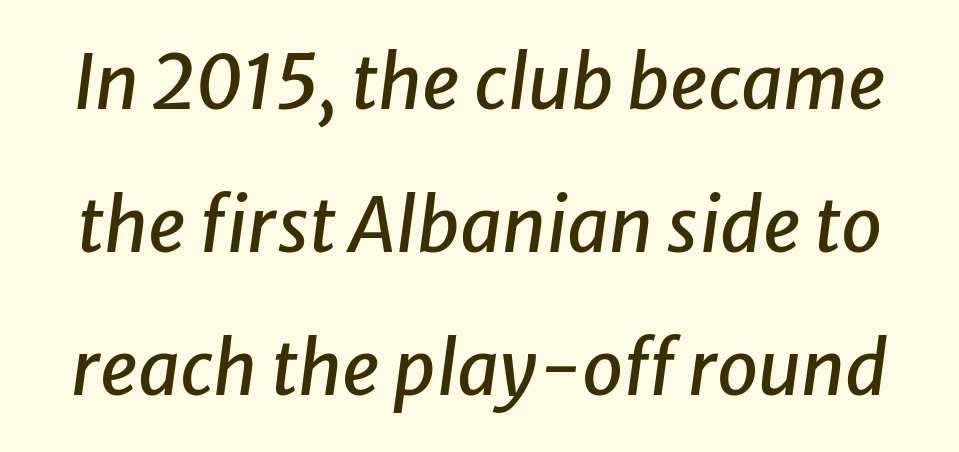
Q: Is the text italic (slanted)? A: Yes, it leans right by about 8 degrees.
Q: Is the text underlined? A: No.
Q: Is the spacing between letters normal or unusually wide? A: Normal.
Q: Is the spacing between lines tight, normal or loose? A: Loose.
Q: Width (condensed, normal, or wide)? A: Normal.
Q: Stroke contrast? A: Low.
Q: x-height? A: Medium.
Q: Monospaced? A: No.
